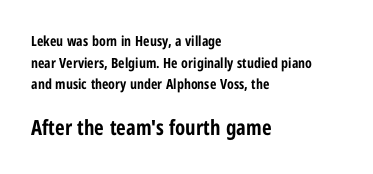
{"italic": "no", "bold": "yes", "underline": "no", "align": "left", "line_spacing": "normal", "line_spacing_ratio": 1.54, "letter_spacing": "normal", "letter_spacing_em": 0.0, "larger_block": "second", "size_ratio": 1.5, "glyph_px": 21}
